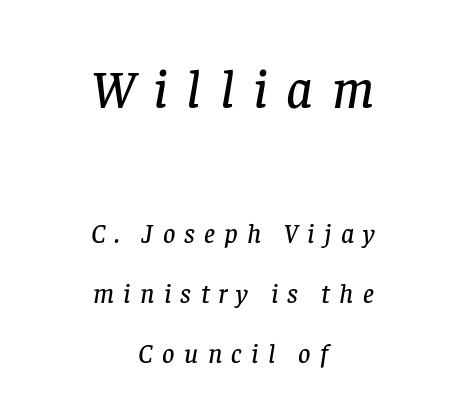
{"serif": "yes", "italic": "yes", "lean": "right", "slant_degrees": 8, "width": "normal", "stroke_contrast": "low", "x_height": "large", "monospaced": "no", "underline": "no", "align": "center", "line_spacing": "loose", "line_spacing_ratio": 2.22, "letter_spacing": "wide", "letter_spacing_em": 0.34, "larger_block": "first", "size_ratio": 2.0, "glyph_px": 54}
